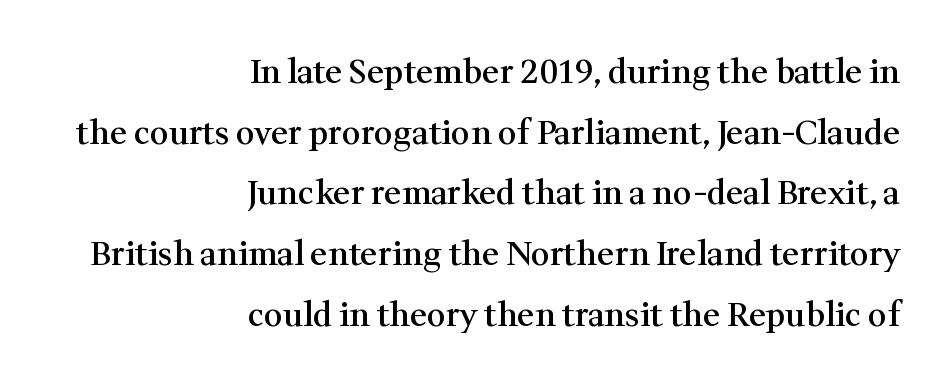
The image shows 33 px semibold serif type, upright; set right-aligned, line spacing 1.84x, normal letter spacing, not underlined; medium stroke contrast and a medium x-height.
